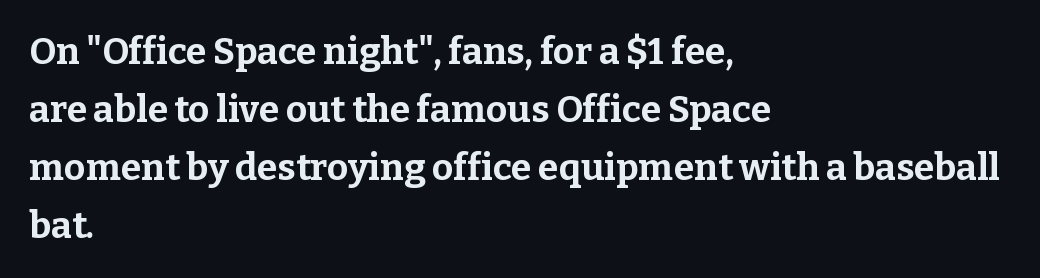
Q: Is the text bold? A: Yes.
Q: Is the text italic (slanted)? A: No, it is upright.
Q: Is the typeface a serif or a sans-serif typeface? A: Serif.
Q: Is the text underlined? A: No.
Q: How is the paragraph aligned? A: Left-aligned.
Q: Is the spacing between letters normal or unusually wide? A: Normal.
Q: Is the spacing between lines tight, normal or loose? A: Normal.
Q: Width (condensed, normal, or wide)? A: Normal.
Q: Stroke contrast? A: Low.
Q: x-height? A: Medium.
Q: Monospaced? A: No.
